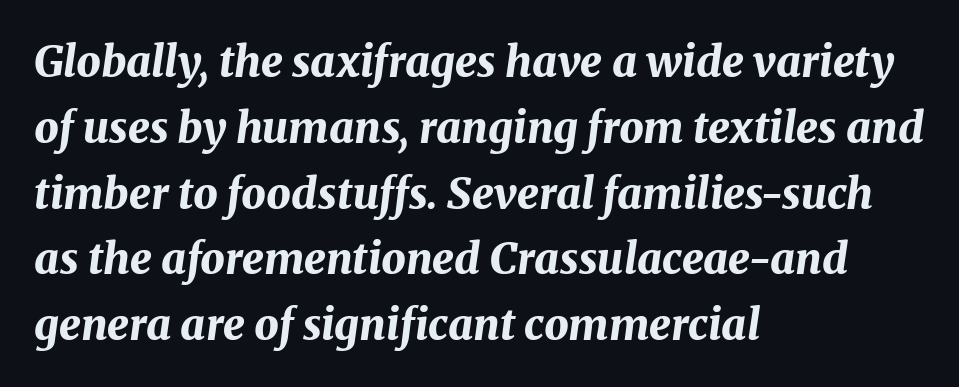
Q: Is the text bold? A: Yes.
Q: Is the text italic (slanted)? A: Yes, it leans right by about 8 degrees.
Q: Is the text underlined? A: No.
Q: How is the paragraph aligned? A: Left-aligned.
Q: Is the spacing between letters normal or unusually wide? A: Normal.
Q: Is the spacing between lines tight, normal or loose? A: Normal.
Q: Width (condensed, normal, or wide)? A: Normal.
Q: Stroke contrast? A: Medium.
Q: x-height? A: Medium.
Q: Monospaced? A: No.
